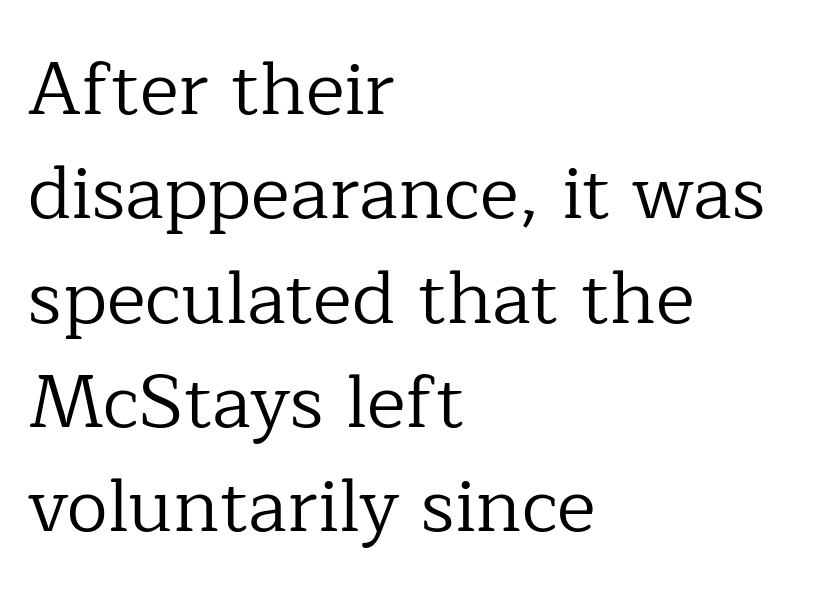
Q: Is the text bold? A: No.
Q: Is the text italic (slanted)? A: No, it is upright.
Q: Is the typeface a serif or a sans-serif typeface? A: Serif.
Q: Is the text underlined? A: No.
Q: How is the paragraph aligned? A: Left-aligned.
Q: Is the spacing between letters normal or unusually wide? A: Normal.
Q: Is the spacing between lines tight, normal or loose? A: Normal.
Q: Width (condensed, normal, or wide)? A: Normal.
Q: Stroke contrast? A: Low.
Q: x-height? A: Medium.
Q: Monospaced? A: No.
